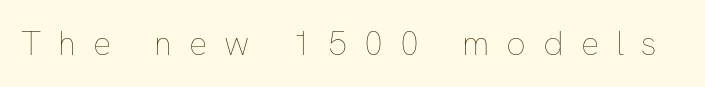
{"italic": "no", "bold": "no", "weight": "thin", "width": "normal", "stroke_contrast": "low", "x_height": "medium", "monospaced": "no", "underline": "no", "letter_spacing": "wide", "letter_spacing_em": 0.5, "glyph_px": 34}
